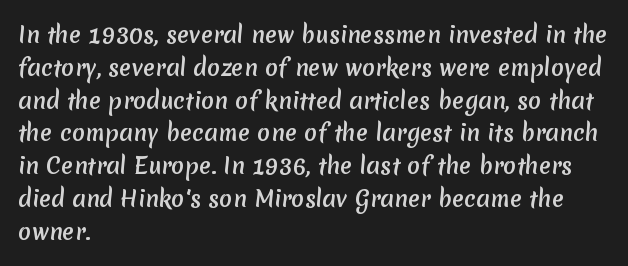
The image shows 22 px text type; set left-aligned, normal line spacing (1.49x), normal letter spacing, not underlined.
